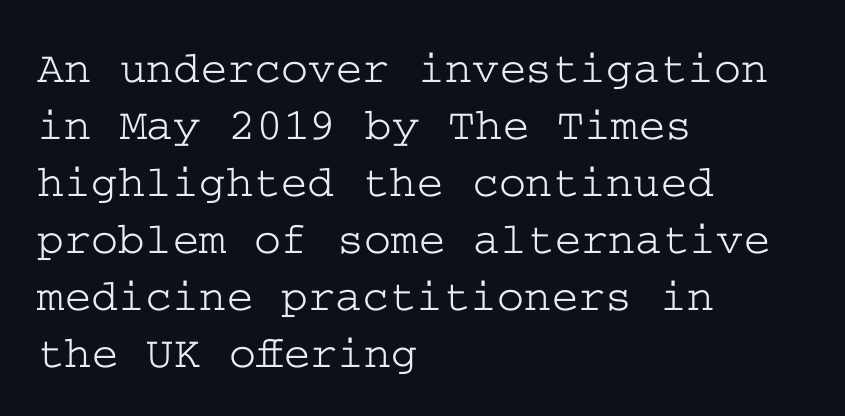
The compositor pushed each line to the left boundary. Type style note: has serifs. The letters stand straight up with perfectly vertical stems. Spacing between characters is what you'd get straight out of the box.
